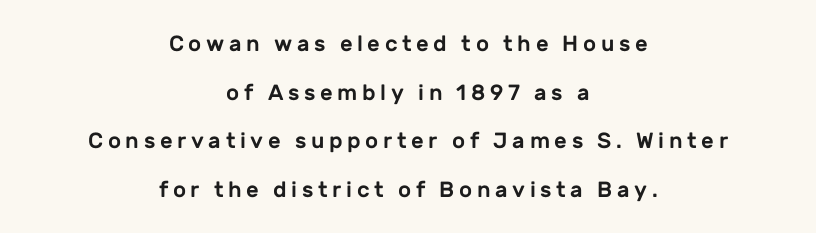
Q: Is the text italic (slanted)? A: No, it is upright.
Q: Is the text underlined? A: No.
Q: How is the paragraph aligned? A: Centered.
Q: Is the spacing between letters normal or unusually wide? A: Unusually wide.
Q: Is the spacing between lines tight, normal or loose? A: Loose.
